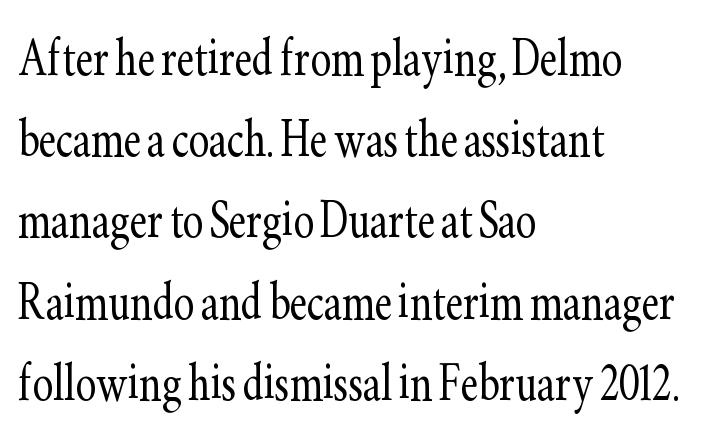
Examine the stroke ends and you'll spot serifs. The letters sit at their default tracking, neither squeezed nor spread. A classic flush-left, rag-right setting is used for this passage. Honestly, there is no underline to notice here at all.
